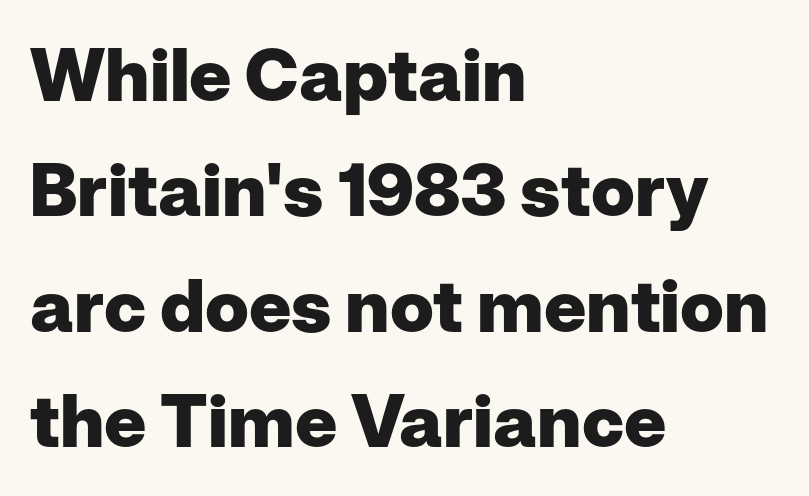
Q: Is the text bold? A: Yes.
Q: Is the text italic (slanted)? A: No, it is upright.
Q: Is the typeface a serif or a sans-serif typeface? A: Sans-serif.
Q: Is the text underlined? A: No.
Q: How is the paragraph aligned? A: Left-aligned.
Q: Is the spacing between letters normal or unusually wide? A: Normal.
Q: Is the spacing between lines tight, normal or loose? A: Normal.
Q: Width (condensed, normal, or wide)? A: Normal.
Q: Stroke contrast? A: Low.
Q: x-height? A: Medium.
Q: Monospaced? A: No.
